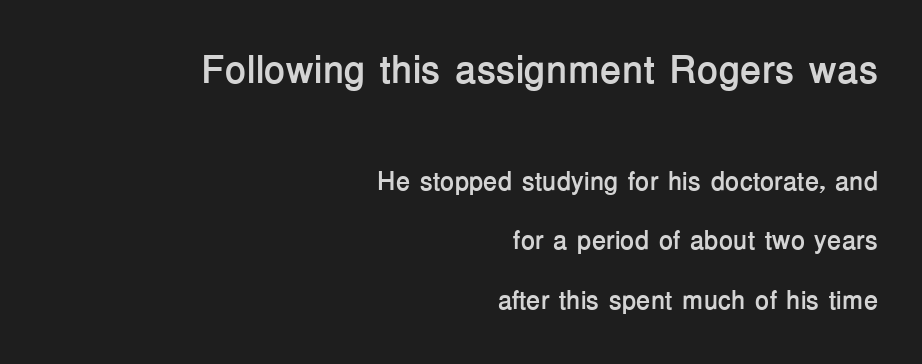
Stroke terminals: plain, sans-serif. Does the bottom block carry the larger type? No, the top block does. A typesetter would mark this as roman, not italic. Descenders are the only things crossing below the line.
